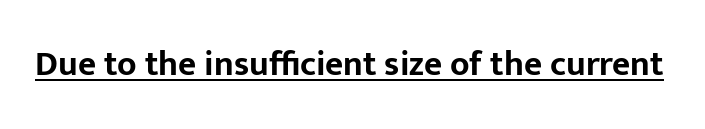
Letterform terminals end flat and unadorned throughout the passage. Observe the ordinary spacing: letters are neighbours, not strangers. Plenty of ink on the page — the face is bold. Varying glyph widths throughout — classic text-font behaviour. The words here are underlined.
